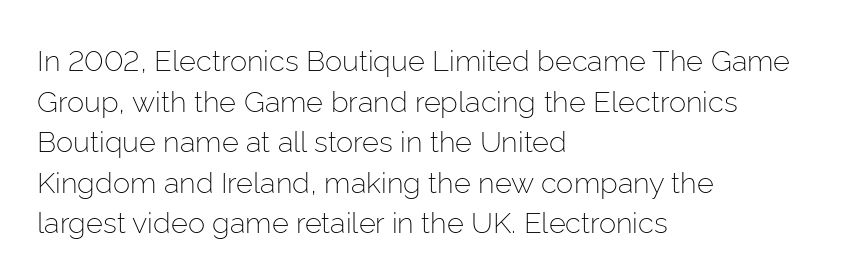
Q: Is the text bold? A: No.
Q: Is the text italic (slanted)? A: No, it is upright.
Q: Is the typeface a serif or a sans-serif typeface? A: Sans-serif.
Q: Is the text underlined? A: No.
Q: How is the paragraph aligned? A: Left-aligned.
Q: Is the spacing between letters normal or unusually wide? A: Normal.
Q: Is the spacing between lines tight, normal or loose? A: Normal.
Q: Width (condensed, normal, or wide)? A: Normal.
Q: Stroke contrast? A: Low.
Q: x-height? A: Medium.
Q: Monospaced? A: No.
